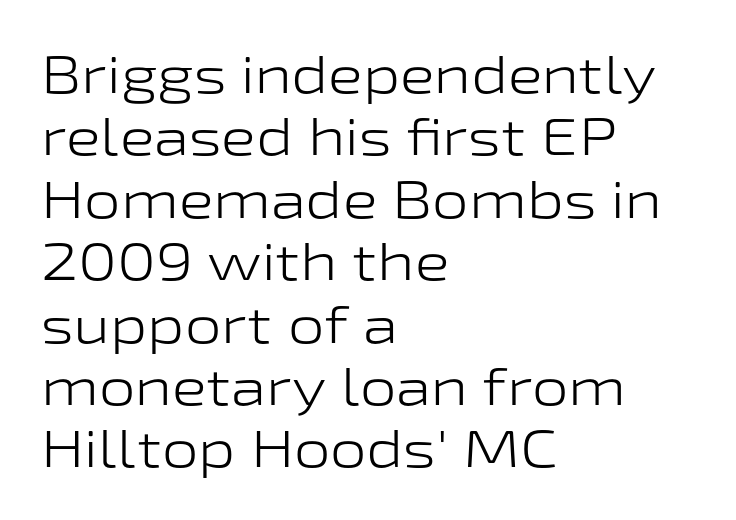
The image shows 52 px light, wide sans-serif type, upright; set left-aligned, line spacing 1.2x, normal letter spacing, not underlined; low stroke contrast and a medium x-height.
